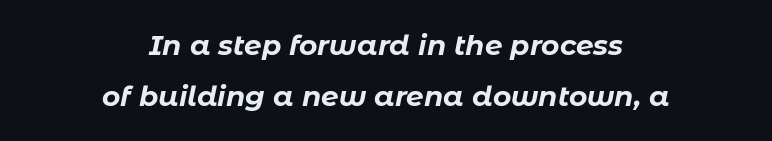
Q: Is the text bold? A: Yes.
Q: Is the text italic (slanted)? A: Yes, it leans right by about 11 degrees.
Q: Is the text underlined? A: No.
Q: How is the paragraph aligned? A: Centered.
Q: Is the spacing between letters normal or unusually wide? A: Normal.
Q: Width (condensed, normal, or wide)? A: Normal.
Q: Stroke contrast? A: Low.
Q: x-height? A: Medium.
Q: Monospaced? A: No.
